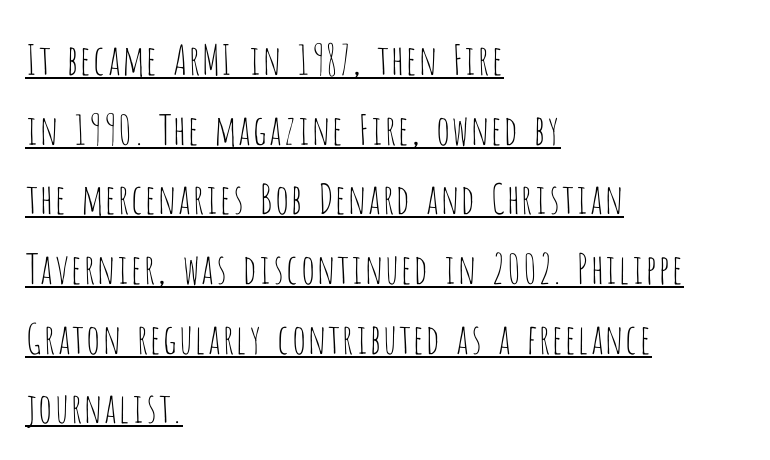
Stems here are at most as thick as an everyday book face. Leading: standard. Alignment: flush left. No extra tracking has been applied to these lines. Do the characters align in a grid? No, the font is proportional.
